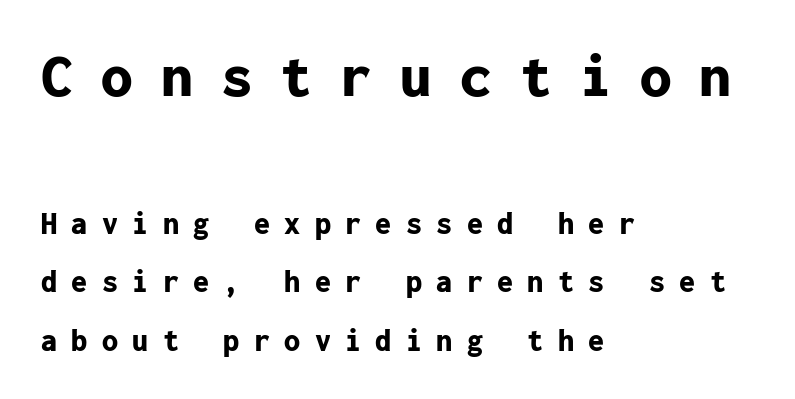
The image shows 63 px bold sans-serif type, upright, monospaced; set left-aligned, line spacing 1.82x, unusually wide letter spacing (+0.45 em), not underlined; the first (top) block is 1.97x larger; low stroke contrast and a medium x-height.
